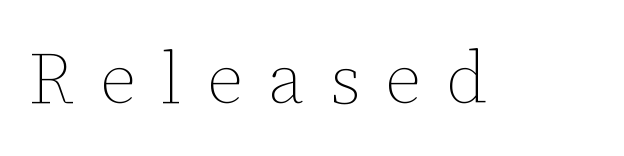
Q: Is the text bold? A: No.
Q: Is the text italic (slanted)? A: No, it is upright.
Q: Is the text underlined? A: No.
Q: Is the spacing between letters normal or unusually wide? A: Unusually wide.
Q: Width (condensed, normal, or wide)? A: Normal.
Q: Stroke contrast? A: Low.
Q: x-height? A: Medium.
Q: Monospaced? A: No.
